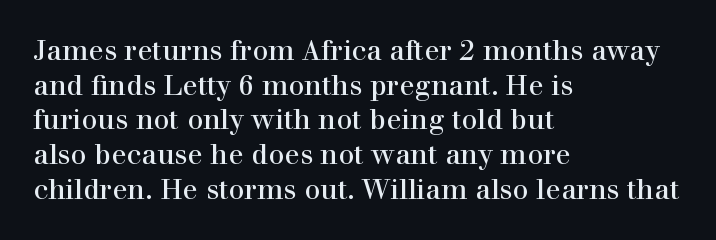
Spacing verdict: proportional, widths tailored to each character. Casual observation: everything's shoved over to the left. Short note: letters normally spaced. Nothing heavy about these letters — not bold at all. When letters stand straight like this, we call the style roman or upright.
